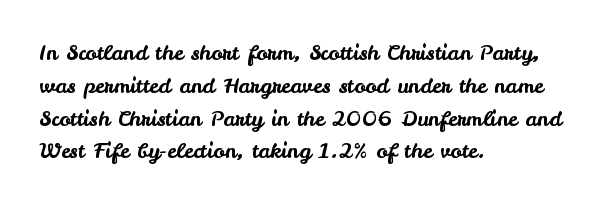
The image shows 21 px text type; set left-aligned, normal line spacing (1.56x), normal letter spacing, not underlined.
